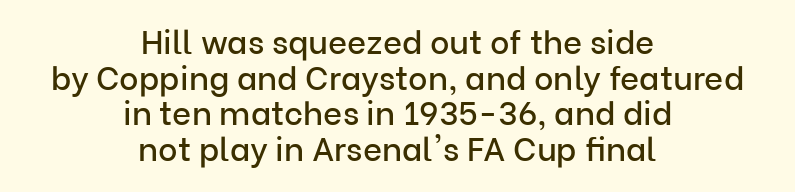
The image shows 33 px sans-serif type, upright; set centered, tight line spacing (1.08x), normal letter spacing, not underlined; low stroke contrast and a medium x-height.
